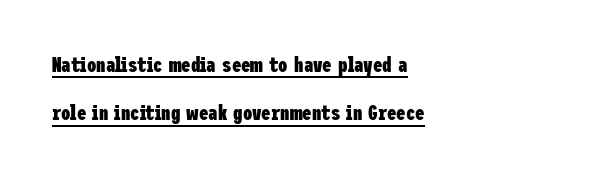
Airy leading. Stroke thickness is high; the sample reads as a true bold. Glyph-to-glyph distance matches everyday printed text. This is roman type, the default non-slanted kind.
